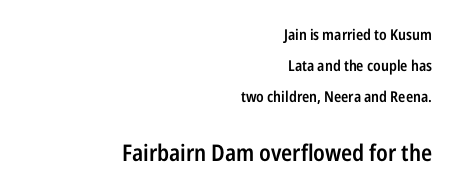
{"italic": "no", "bold": "semi", "underline": "no", "align": "right", "line_spacing": "loose", "line_spacing_ratio": 2.06, "letter_spacing": "normal", "letter_spacing_em": 0.0, "larger_block": "second", "size_ratio": 1.53, "glyph_px": 23}
